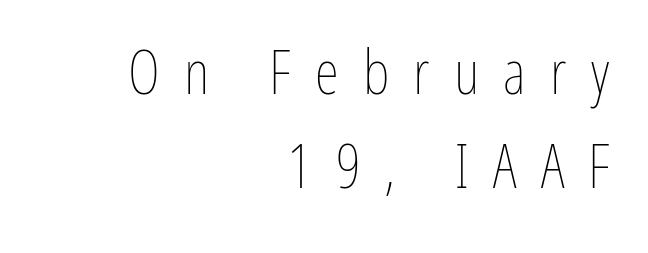
Weight class: somewhere from thin through regular. This rendering widens character spacing well past its baseline value. The gap between lines stays unmarked. Tall strokes in this sample are plumb rather than angled. The passage shown is typed in a proportional face where columns would drift. Does the copy run flush right? Yes — the right margin is perfectly even.
